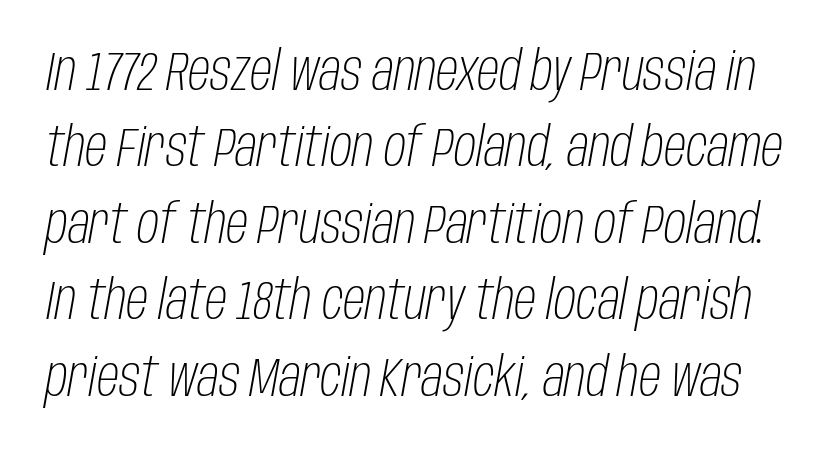
Q: Is the text bold? A: No.
Q: Is the text italic (slanted)? A: Yes, it leans right by about 10 degrees.
Q: Is the text underlined? A: No.
Q: Is the spacing between letters normal or unusually wide? A: Normal.
Q: Is the spacing between lines tight, normal or loose? A: Normal.
Q: Width (condensed, normal, or wide)? A: Condensed.
Q: Stroke contrast? A: Low.
Q: x-height? A: Large.
Q: Monospaced? A: No.
